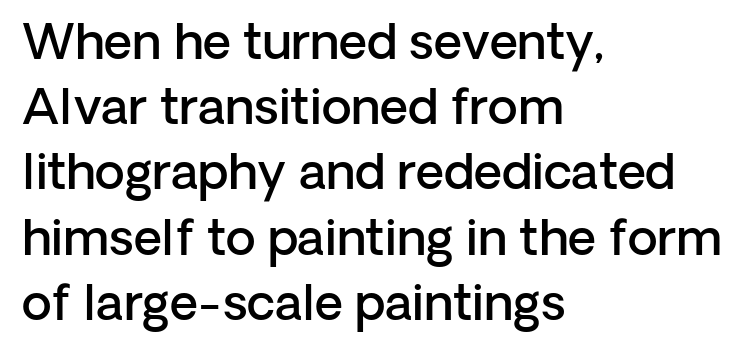
Letterform terminals end flat and unadorned throughout the passage. The letters sit at their default tracking, neither squeezed nor spread. Moderately thickened strokes mark this as semibold type. The lettering holds an erect, upright posture throughout.
